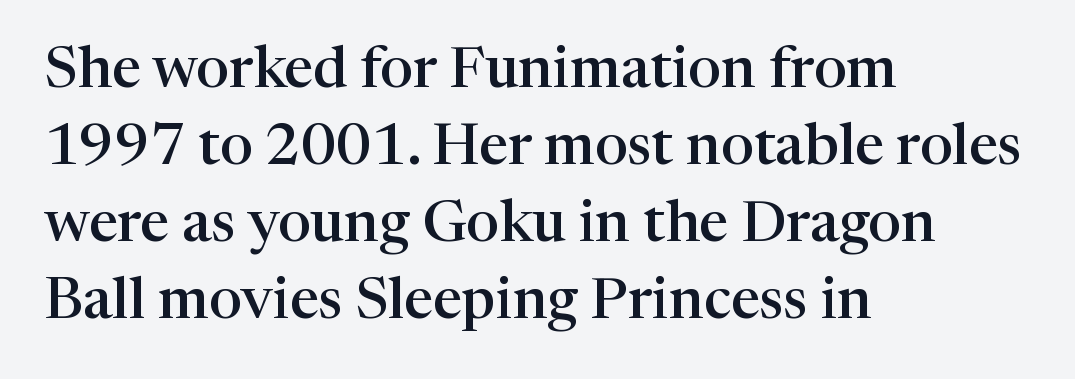
{"serif": "yes", "italic": "no", "bold": "semi", "weight": "semibold", "width": "normal", "stroke_contrast": "high", "x_height": "medium", "monospaced": "no", "underline": "no", "align": "left", "line_spacing": "normal", "line_spacing_ratio": 1.33, "letter_spacing": "normal", "letter_spacing_em": 0.0, "glyph_px": 58}
